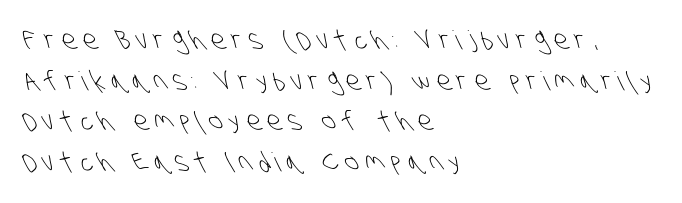
{"bold": "no", "underline": "no", "align": "left", "line_spacing": "normal", "line_spacing_ratio": 1.56, "letter_spacing": "wide", "letter_spacing_em": 0.25, "glyph_px": 26}
